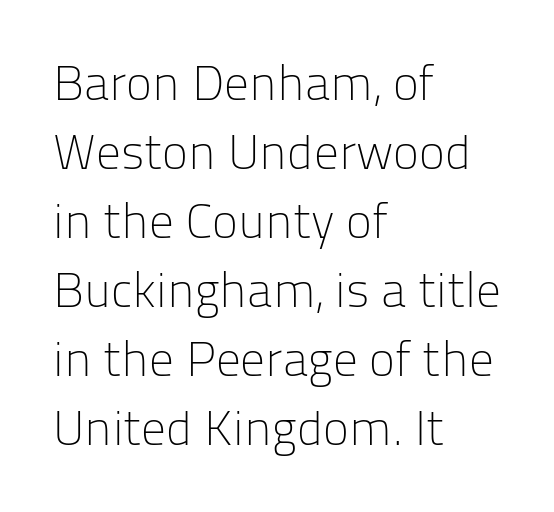
{"serif": "no", "italic": "no", "bold": "no", "weight": "light", "width": "normal", "stroke_contrast": "low", "x_height": "medium", "monospaced": "no", "underline": "no", "align": "left", "line_spacing": "normal", "line_spacing_ratio": 1.41, "letter_spacing": "normal", "letter_spacing_em": 0.0, "glyph_px": 49}
